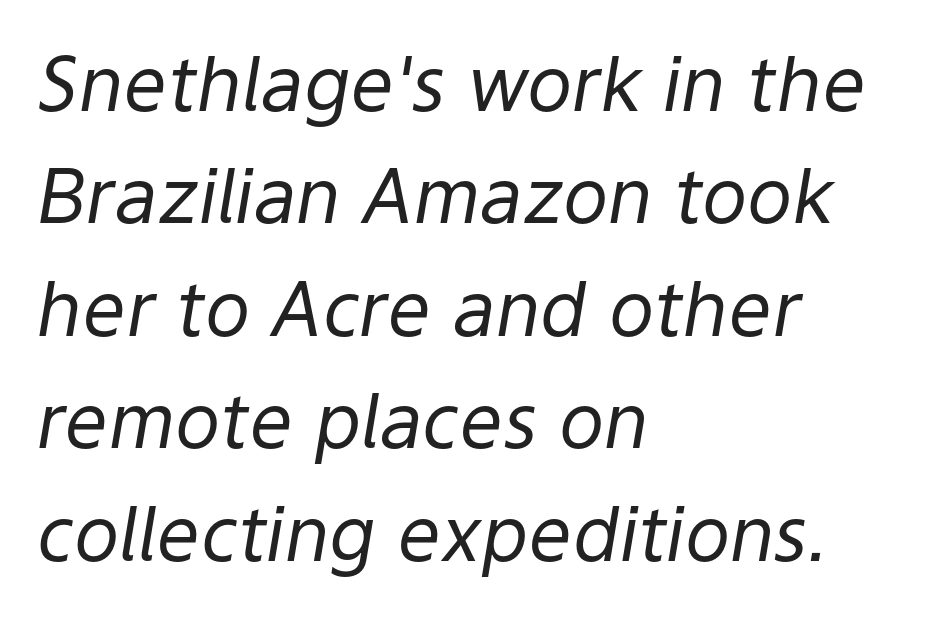
The image shows 76 px regular-weight type, italic (leaning right); set left-aligned, normal line spacing (1.48x), normal letter spacing, not underlined; low stroke contrast and a medium x-height.
